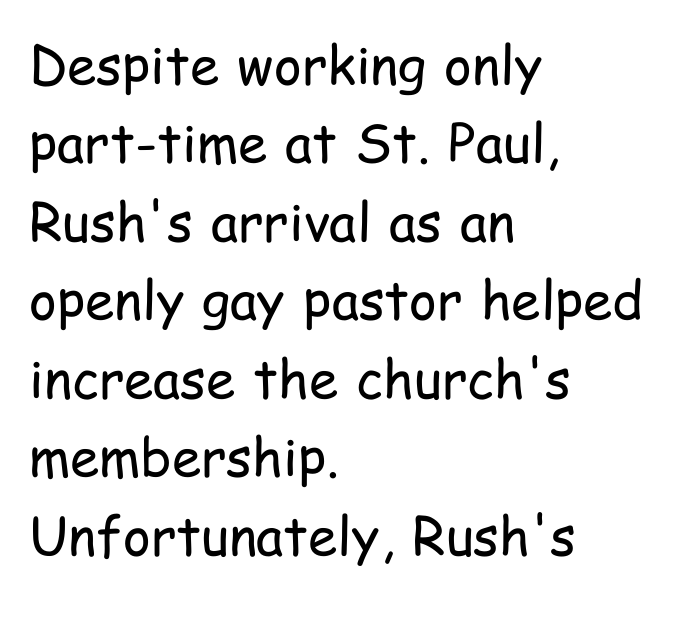
The space directly below the letters is spotless. These lines are rendered in a variable-pitch font. A roman cut, with each character standing at attention. Rows of type keep a routine distance in the vertical direction. A quiet, ordinary-to-light weight characterises the typeface.
